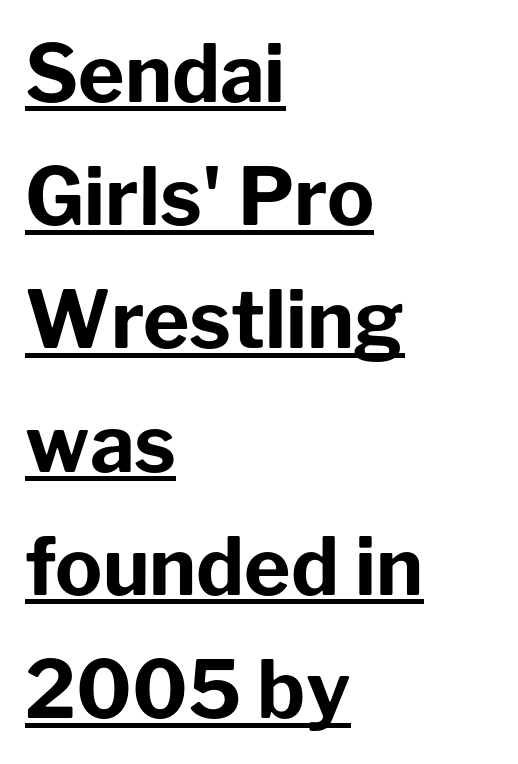
{"serif": "no", "italic": "no", "bold": "yes", "weight": "bold", "width": "normal", "stroke_contrast": "low", "x_height": "medium", "monospaced": "no", "underline": "yes", "align": "left", "line_spacing": "normal", "line_spacing_ratio": 1.56, "letter_spacing": "normal", "letter_spacing_em": 0.0, "glyph_px": 79}
